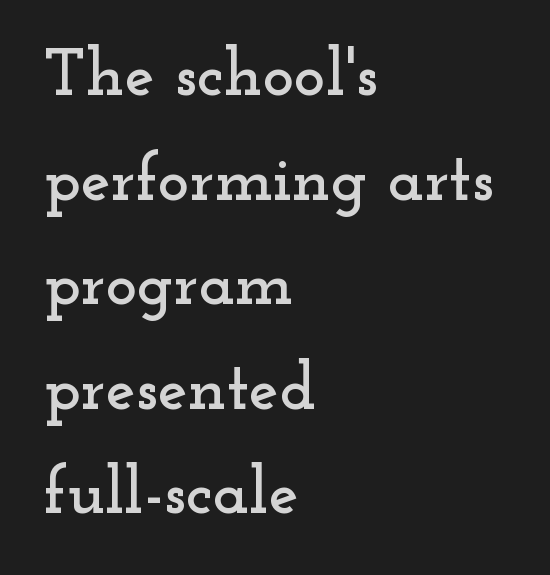
Standard letterfit; no display-style spreading of the glyphs. These lines were composed using upright roman letters. The lines in this sample share a left origin and differ only in where they stop. Check under the words: just untouched page. The face used here is proportionally spaced, like ordinary book or web type.
